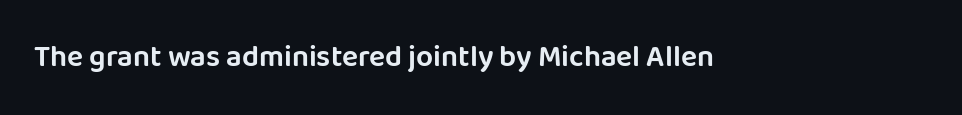
{"serif": "no", "italic": "no", "width": "normal", "stroke_contrast": "low", "x_height": "large", "monospaced": "no", "underline": "no", "letter_spacing": "normal", "letter_spacing_em": 0.0, "glyph_px": 30}
